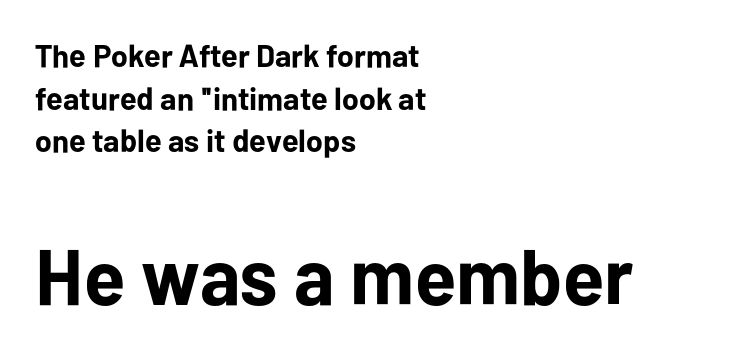
Q: Is the text bold? A: Yes.
Q: Is the text italic (slanted)? A: No, it is upright.
Q: Is the typeface a serif or a sans-serif typeface? A: Sans-serif.
Q: Is the text underlined? A: No.
Q: How is the paragraph aligned? A: Left-aligned.
Q: Is the spacing between letters normal or unusually wide? A: Normal.
Q: Is the spacing between lines tight, normal or loose? A: Normal.
Q: Which block of text is set in a larger size, the first (top) or the second (bottom)? A: The second (bottom) one.
Q: Width (condensed, normal, or wide)? A: Normal.
Q: Stroke contrast? A: Low.
Q: x-height? A: Medium.
Q: Monospaced? A: No.
